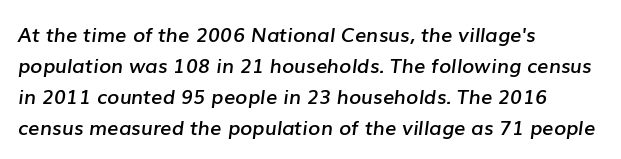
{"italic": "yes", "lean": "right", "slant_degrees": 7, "bold": "semi", "underline": "no", "align": "left", "line_spacing": "normal", "line_spacing_ratio": 1.55, "letter_spacing": "normal", "letter_spacing_em": 0.0, "glyph_px": 20}
